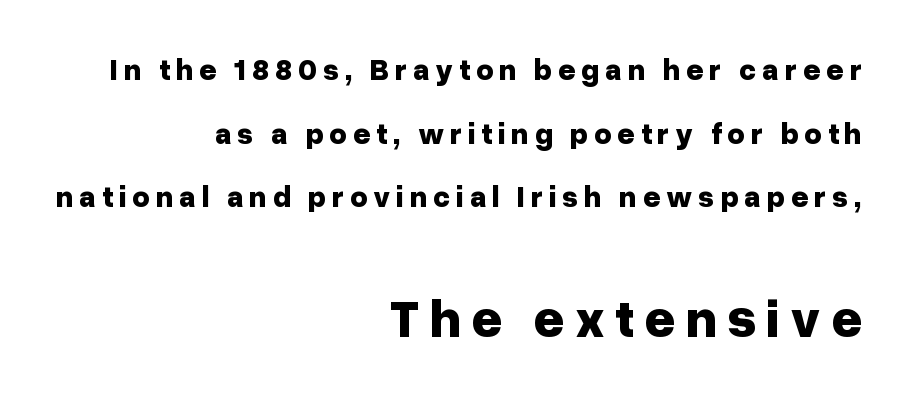
The image shows 53 px bold sans-serif type, upright; set right-aligned, loose line spacing (2.12x), not underlined; the second (bottom) block is 1.77x larger; low stroke contrast and a medium x-height.
